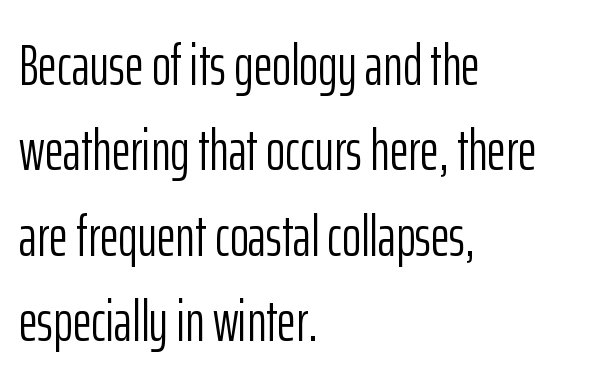
{"serif": "no", "italic": "no", "bold": "no", "weight": "light", "width": "condensed", "stroke_contrast": "low", "x_height": "medium", "monospaced": "no", "underline": "no", "align": "left", "line_spacing": "normal", "line_spacing_ratio": 1.47, "letter_spacing": "normal", "letter_spacing_em": 0.0, "glyph_px": 58}
